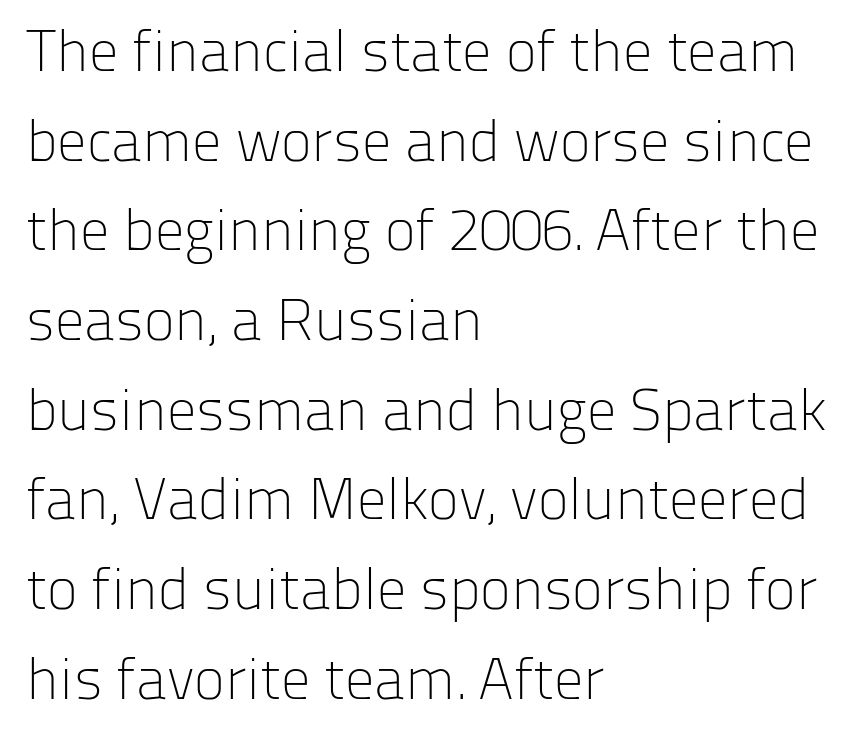
Q: Is the text bold? A: No.
Q: Is the text italic (slanted)? A: No, it is upright.
Q: Is the typeface a serif or a sans-serif typeface? A: Sans-serif.
Q: Is the text underlined? A: No.
Q: How is the paragraph aligned? A: Left-aligned.
Q: Is the spacing between letters normal or unusually wide? A: Normal.
Q: Is the spacing between lines tight, normal or loose? A: Normal.
Q: Width (condensed, normal, or wide)? A: Normal.
Q: Stroke contrast? A: Low.
Q: x-height? A: Medium.
Q: Monospaced? A: No.
